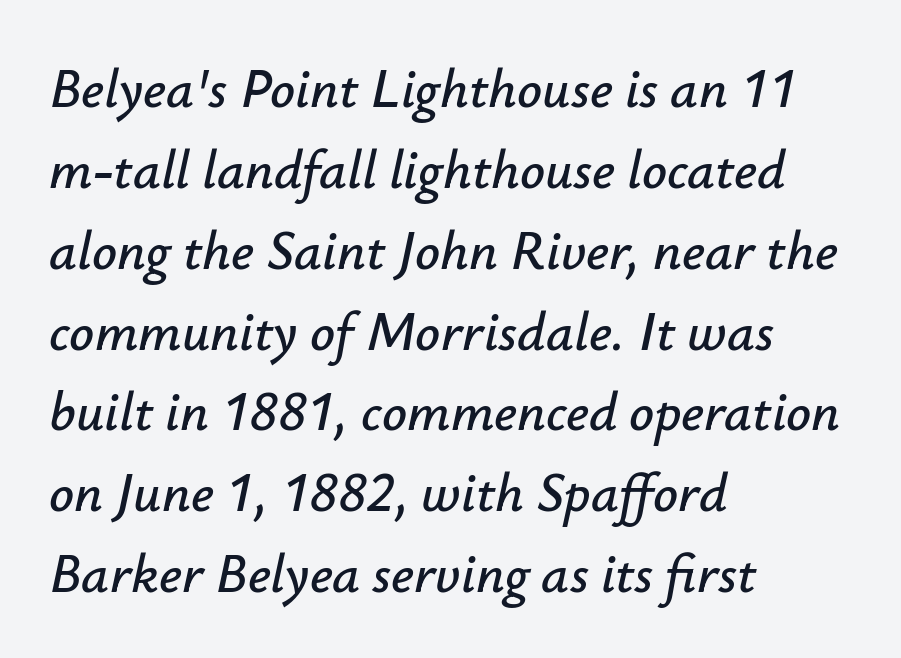
The image shows 55 px text type, italic (leaning right); set left-aligned, normal line spacing (1.47x), normal letter spacing, not underlined; low stroke contrast and a small x-height.
